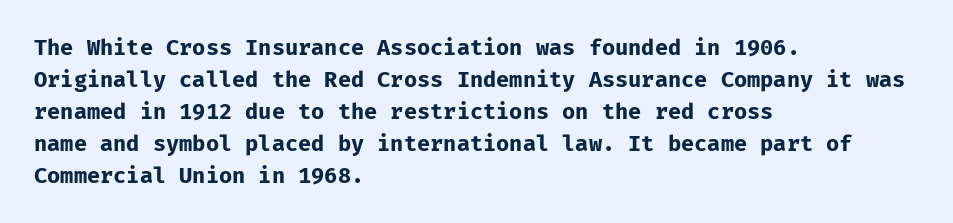
{"italic": "no", "bold": "yes", "underline": "no", "align": "left", "line_spacing": "normal", "line_spacing_ratio": 1.45, "letter_spacing": "normal", "letter_spacing_em": 0.0, "glyph_px": 22}
